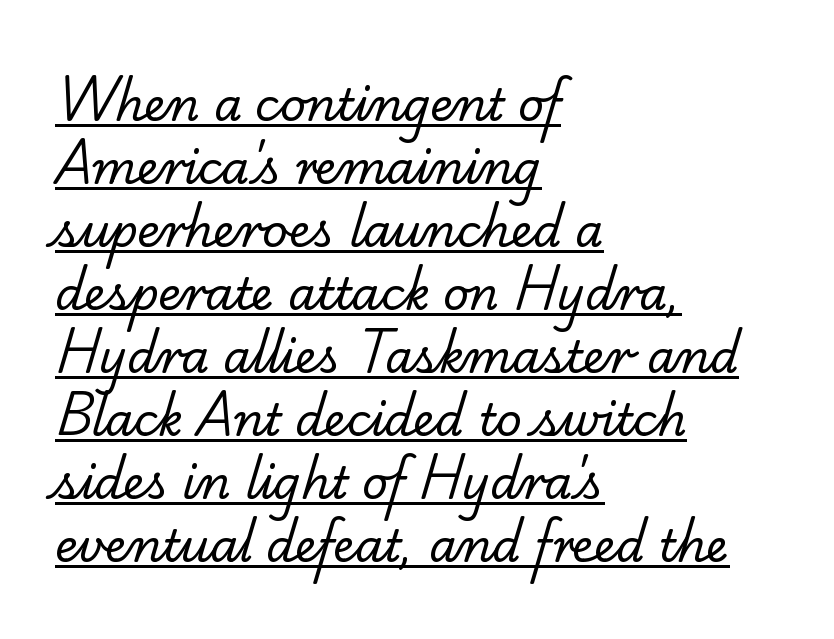
The image shows 45 px regular-weight type; set left-aligned, normal line spacing (1.4x), normal letter spacing, underlined; low stroke contrast and a small x-height.
